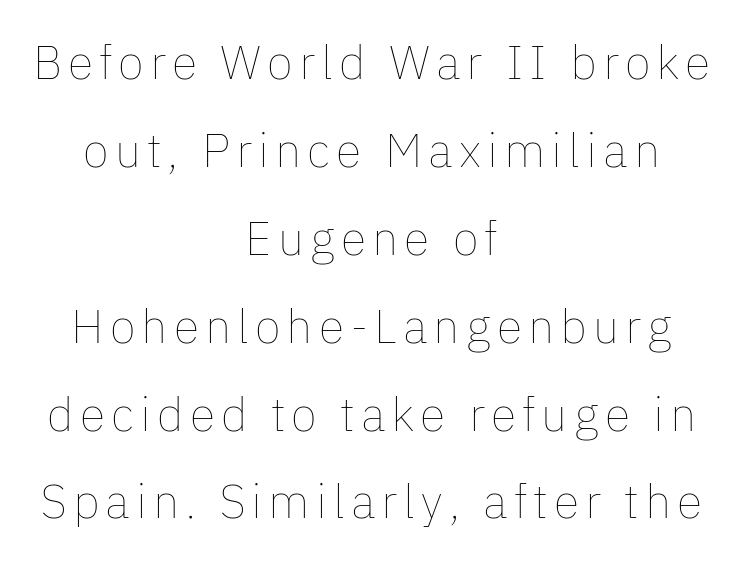
Q: Is the text bold? A: No.
Q: Is the text italic (slanted)? A: No, it is upright.
Q: Is the text underlined? A: No.
Q: How is the paragraph aligned? A: Centered.
Q: Width (condensed, normal, or wide)? A: Normal.
Q: Stroke contrast? A: Low.
Q: x-height? A: Medium.
Q: Monospaced? A: No.
